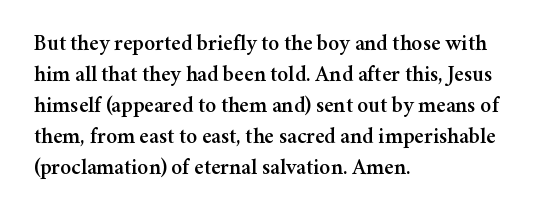
Q: Is the text italic (slanted)? A: No, it is upright.
Q: Is the text underlined? A: No.
Q: How is the paragraph aligned? A: Left-aligned.
Q: Is the spacing between letters normal or unusually wide? A: Normal.
Q: Is the spacing between lines tight, normal or loose? A: Normal.
